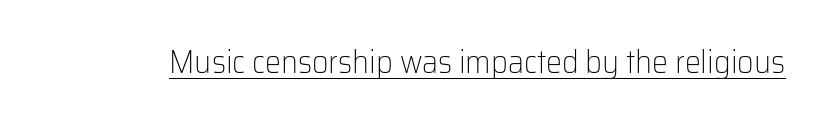
The image shows 32 px light sans-serif type, upright; set normal letter spacing, underlined; low stroke contrast and a medium x-height.
